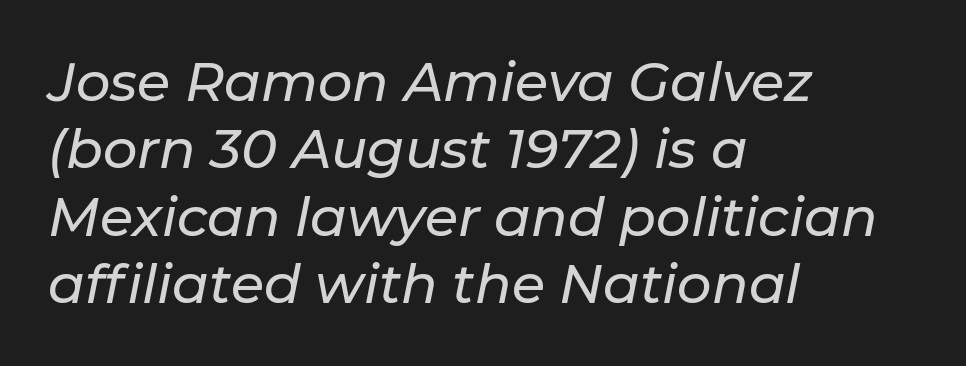
The image shows 54 px text type, italic (leaning right); set left-aligned, normal line spacing (1.25x), normal letter spacing, not underlined; low stroke contrast and a medium x-height.
